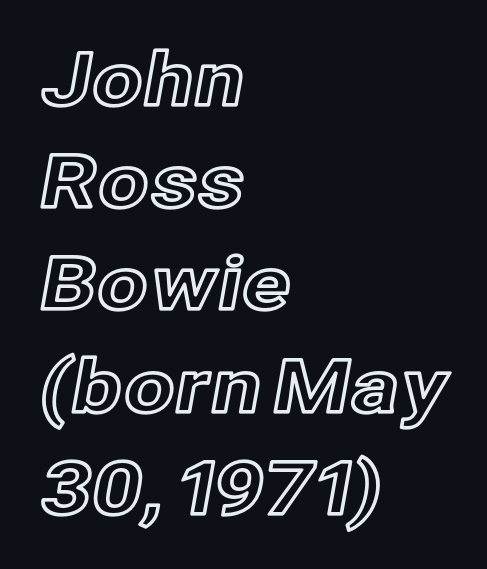
Q: Is the text italic (slanted)? A: Yes.
Q: Is the text underlined? A: No.
Q: How is the paragraph aligned? A: Left-aligned.
Q: Is the spacing between letters normal or unusually wide? A: Normal.
Q: Is the spacing between lines tight, normal or loose? A: Normal.
Q: Width (condensed, normal, or wide)? A: Normal.
Q: x-height? A: Medium.
Q: Monospaced? A: No.
